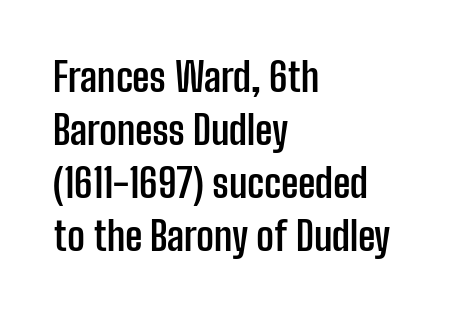
The image shows 39 px semibold, condensed sans-serif type, upright; set left-aligned, normal line spacing (1.36x), normal letter spacing, not underlined; low stroke contrast and a medium x-height.
